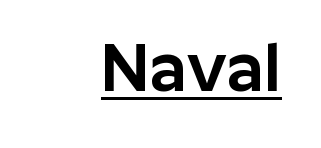
Q: Is the text italic (slanted)? A: No, it is upright.
Q: Is the typeface a serif or a sans-serif typeface? A: Sans-serif.
Q: Is the text underlined? A: Yes.
Q: How is the paragraph aligned? A: Right-aligned.
Q: Is the spacing between letters normal or unusually wide? A: Normal.
Q: Width (condensed, normal, or wide)? A: Normal.
Q: Stroke contrast? A: Low.
Q: x-height? A: Medium.
Q: Monospaced? A: No.
